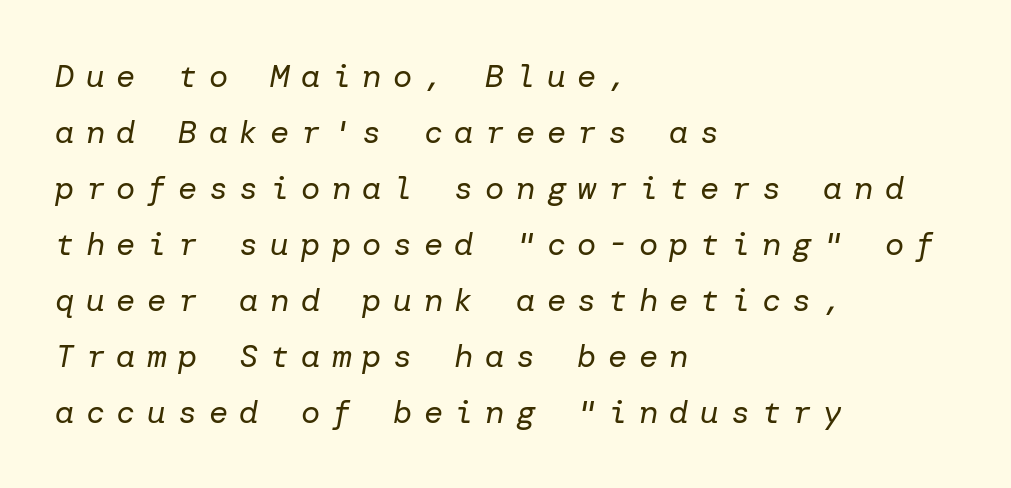
{"italic": "yes", "lean": "right", "slant_degrees": 10, "bold": "no", "weight": "regular", "width": "normal", "stroke_contrast": "low", "x_height": "medium", "underline": "no", "align": "left", "line_spacing_ratio": 1.75, "letter_spacing": "wide", "letter_spacing_em": 0.36, "glyph_px": 32}
